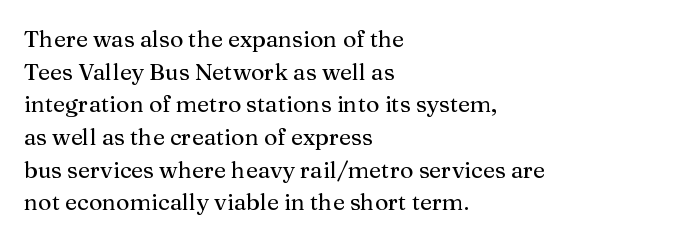
Q: Is the text italic (slanted)? A: No, it is upright.
Q: Is the text underlined? A: No.
Q: How is the paragraph aligned? A: Left-aligned.
Q: Is the spacing between letters normal or unusually wide? A: Normal.
Q: Is the spacing between lines tight, normal or loose? A: Normal.
